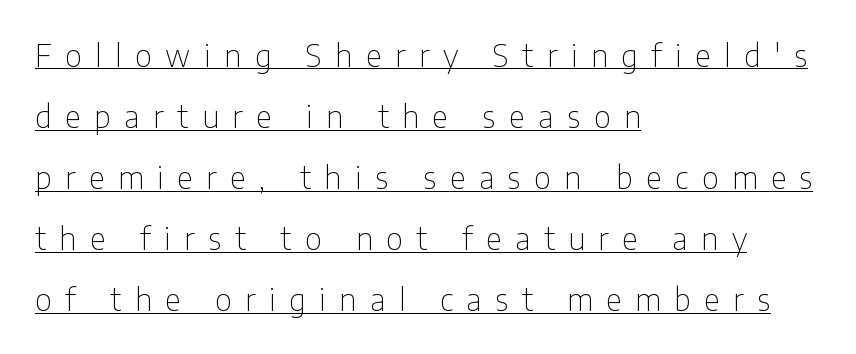
The glyphs are accompanied by a horizontal stroke just below them. Compared with typical paragraphs, the rows here are farther apart. These glyphs show unthickened strokes, regular width or finer. The type family on display is of the sans-serif kind. Typeset ragged right — the left edge is the straight one.
